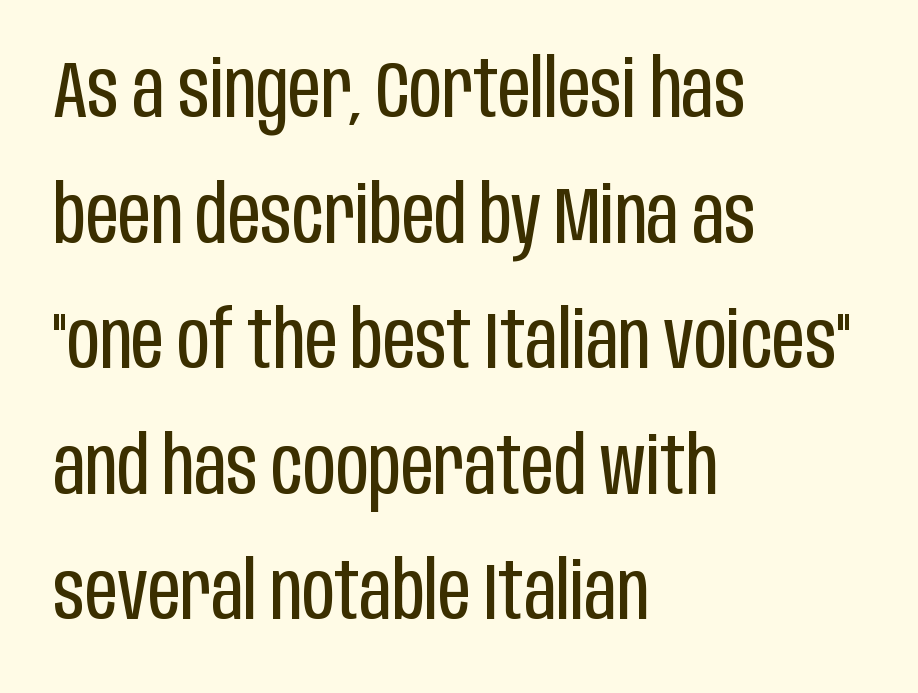
The image shows 80 px regular-weight, condensed sans-serif type, upright; set left-aligned, normal line spacing (1.57x), normal letter spacing, not underlined; low stroke contrast and a large x-height.
